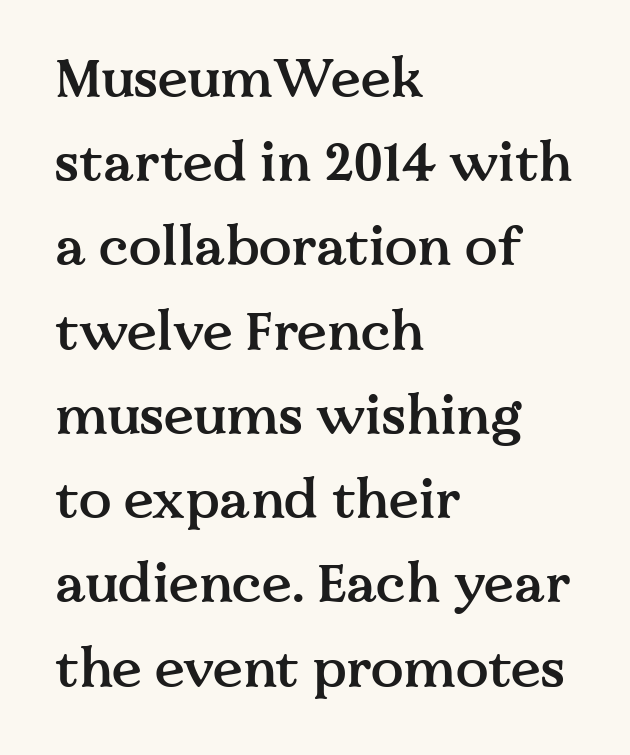
The image shows 54 px semibold serif type, upright; set left-aligned, normal line spacing (1.56x), normal letter spacing, not underlined; medium stroke contrast and a medium x-height.
